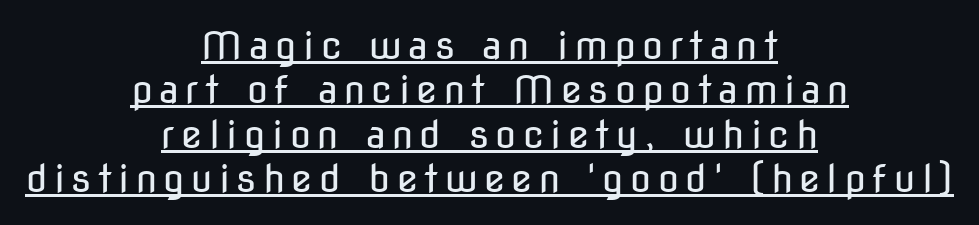
Characters remain perfectly vertical along every line. Think standard paragraph weight, or any step lighter than that. Is this a fixed-width face? No — the glyphs have proportional, varying widths. Alignment: centered. Letterform terminals end flat and unadorned throughout the passage. Glance below the letters and you will spot a drawn line.
